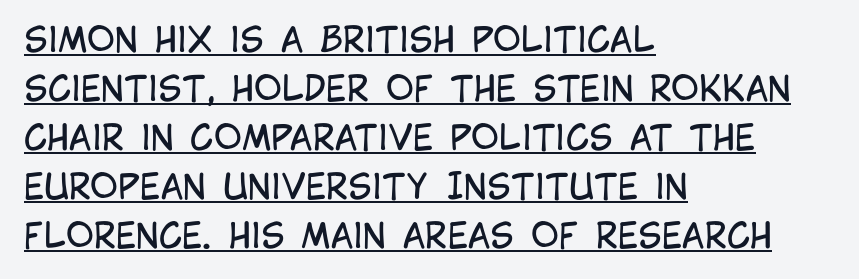
{"serif": "no", "italic": "no", "bold": "no", "weight": "regular", "width": "condensed", "stroke_contrast": "low", "x_height": "large", "monospaced": "no", "underline": "yes", "align": "left", "line_spacing": "normal", "line_spacing_ratio": 1.44, "letter_spacing": "normal", "letter_spacing_em": 0.0, "glyph_px": 34}
